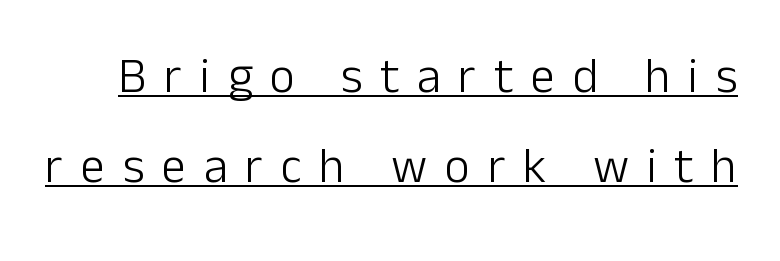
Q: Is the text bold? A: No.
Q: Is the text italic (slanted)? A: No, it is upright.
Q: Is the typeface a serif or a sans-serif typeface? A: Sans-serif.
Q: Is the text underlined? A: Yes.
Q: Is the spacing between letters normal or unusually wide? A: Unusually wide.
Q: Width (condensed, normal, or wide)? A: Normal.
Q: Stroke contrast? A: Low.
Q: x-height? A: Medium.
Q: Monospaced? A: No.
